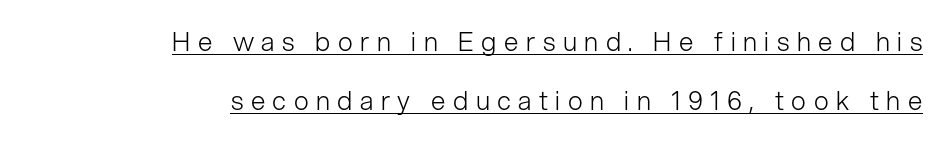
Q: Is the text bold? A: No.
Q: Is the text italic (slanted)? A: No, it is upright.
Q: Is the text underlined? A: Yes.
Q: How is the paragraph aligned? A: Right-aligned.
Q: Is the spacing between letters normal or unusually wide? A: Unusually wide.
Q: Is the spacing between lines tight, normal or loose? A: Loose.
